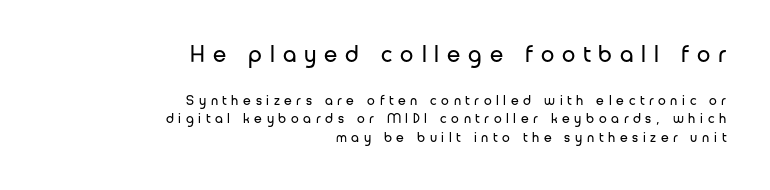
{"italic": "no", "bold": "no", "underline": "no", "align": "right", "line_spacing": "normal", "line_spacing_ratio": 1.32, "letter_spacing": "wide", "letter_spacing_em": 0.33, "larger_block": "first", "size_ratio": 1.71, "glyph_px": 24}
